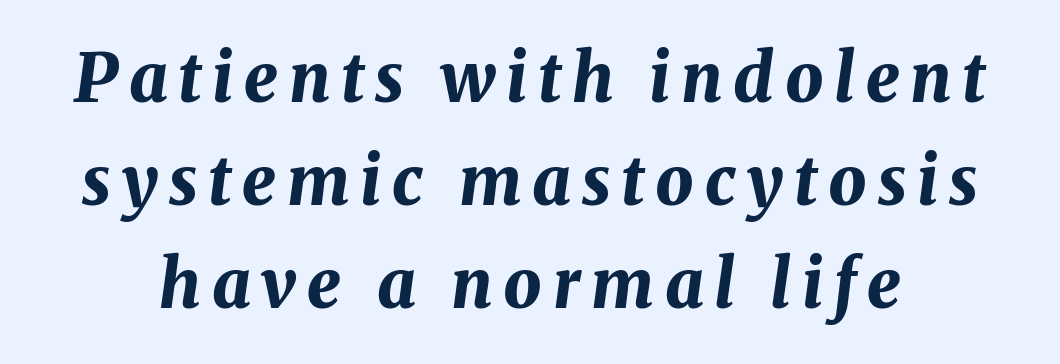
Tall strokes in this sample are angled rather than plumb. A typesetter would call this proportional, since set widths differ per character. Thick stems and heavy bowls — unmistakably bold. Summary of vertical rhythm: regular, with standard interline spacing. Just letters on the line, the space beneath them empty.
